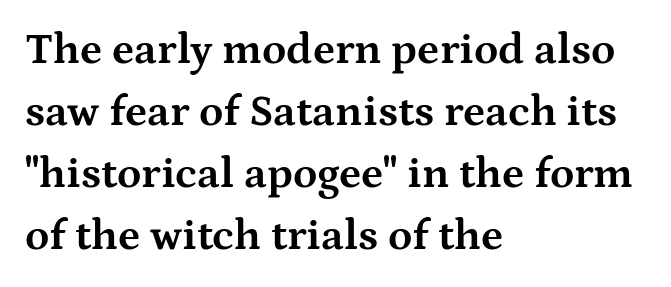
The image shows 44 px bold, wide serif type, upright; set left-aligned, normal line spacing (1.41x), normal letter spacing, not underlined; medium stroke contrast and a medium x-height.
